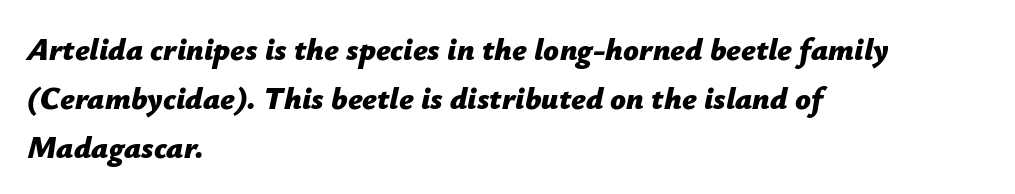
The image shows 31 px bold type, italic (leaning right); set left-aligned, normal line spacing (1.58x), normal letter spacing, not underlined; low stroke contrast and a medium x-height.
